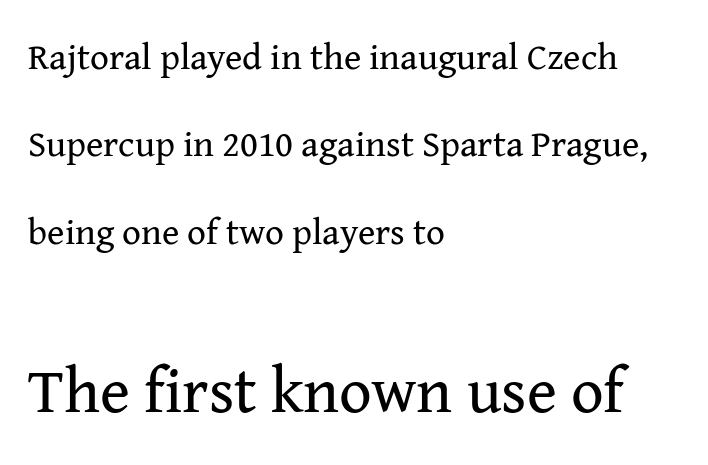
You can tell it's not italic because the verticals are truly vertical. Default kerning and tracking; the words read as compact shapes. No letter is thick-stroked: the sample isn't bold. Here the designer chose a conventional face with non-uniform glyph widths.
